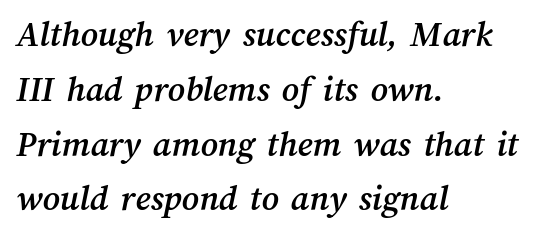
The image shows 37 px text type; set left-aligned, normal line spacing (1.48x), normal letter spacing, not underlined; medium stroke contrast and a medium x-height.
